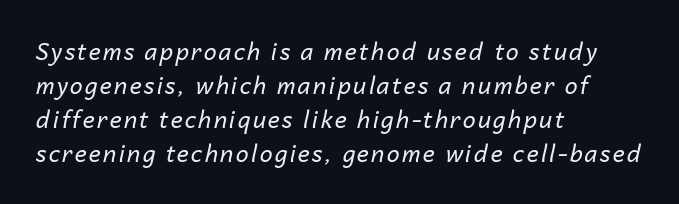
Q: Is the text bold? A: No.
Q: Is the text italic (slanted)? A: Yes, it leans right by about 14 degrees.
Q: Is the text underlined? A: No.
Q: How is the paragraph aligned? A: Left-aligned.
Q: Is the spacing between lines tight, normal or loose? A: Normal.
